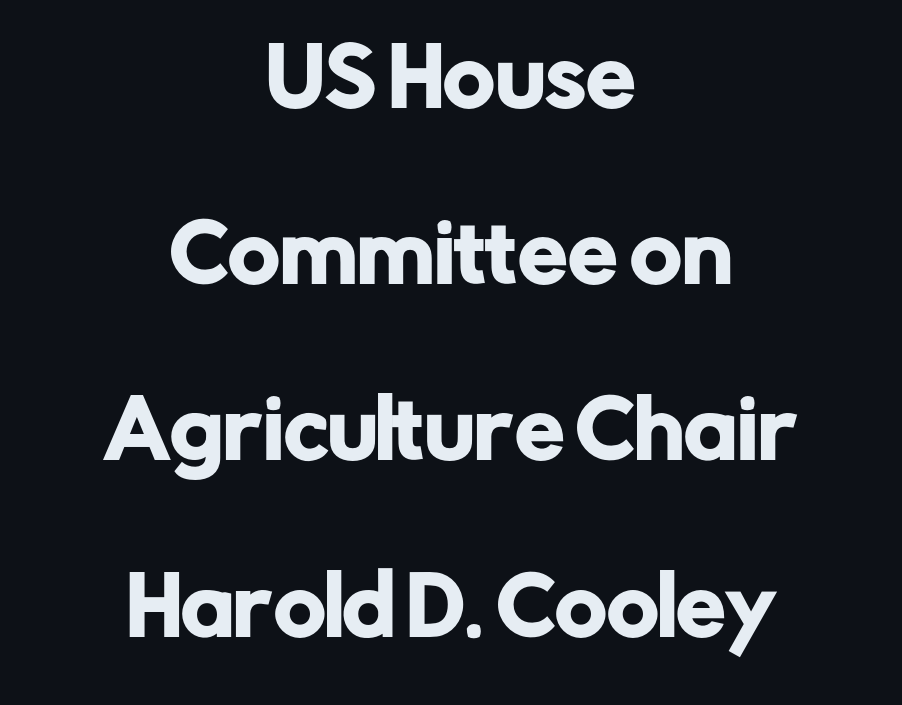
Q: Is the text italic (slanted)? A: No, it is upright.
Q: Is the typeface a serif or a sans-serif typeface? A: Sans-serif.
Q: Is the text underlined? A: No.
Q: How is the paragraph aligned? A: Centered.
Q: Is the spacing between letters normal or unusually wide? A: Normal.
Q: Is the spacing between lines tight, normal or loose? A: Loose.
Q: Width (condensed, normal, or wide)? A: Normal.
Q: Stroke contrast? A: Low.
Q: x-height? A: Medium.
Q: Monospaced? A: No.
